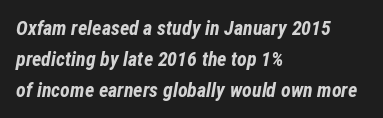
Q: Is the text bold? A: Yes.
Q: Is the text italic (slanted)? A: Yes, it leans right by about 12 degrees.
Q: Is the text underlined? A: No.
Q: How is the paragraph aligned? A: Left-aligned.
Q: Is the spacing between letters normal or unusually wide? A: Normal.
Q: Is the spacing between lines tight, normal or loose? A: Normal.
